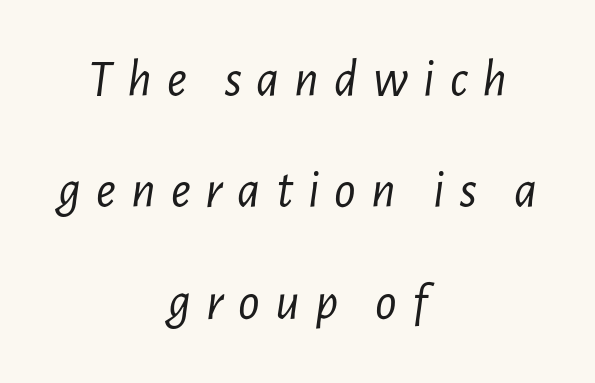
The image shows 53 px light, condensed type, italic (leaning right); set centered, loose line spacing (2.1x), unusually wide letter spacing (+0.28 em), not underlined; low stroke contrast and a medium x-height.
